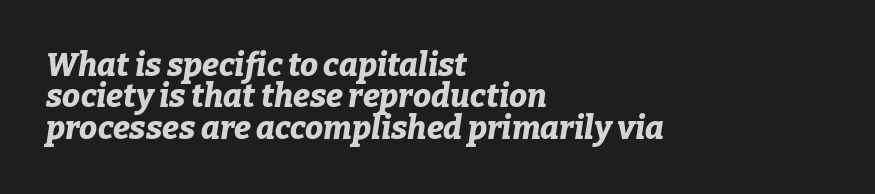
{"italic": "yes", "lean": "right", "slant_degrees": 9, "bold": "yes", "weight": "bold", "width": "normal", "stroke_contrast": "low", "x_height": "medium", "monospaced": "no", "underline": "no", "align": "left", "line_spacing": "tight", "line_spacing_ratio": 0.98, "letter_spacing": "normal", "letter_spacing_em": 0.0, "glyph_px": 32}
